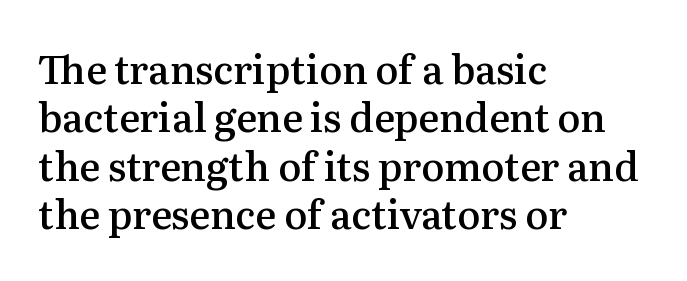
The image shows 39 px semibold serif type, upright; set left-aligned, line spacing 1.24x, normal letter spacing, not underlined; medium stroke contrast and a medium x-height.
